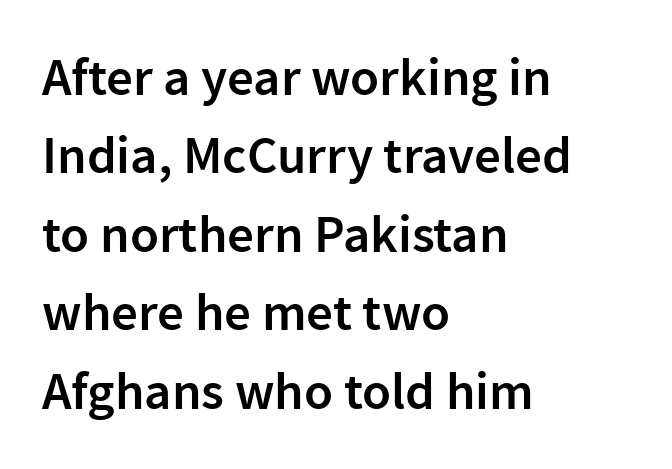
{"serif": "no", "italic": "no", "bold": "semi", "weight": "semibold", "width": "normal", "stroke_contrast": "low", "x_height": "medium", "monospaced": "no", "underline": "no", "align": "left", "line_spacing": "normal", "line_spacing_ratio": 1.48, "letter_spacing": "normal", "letter_spacing_em": 0.0, "glyph_px": 53}
